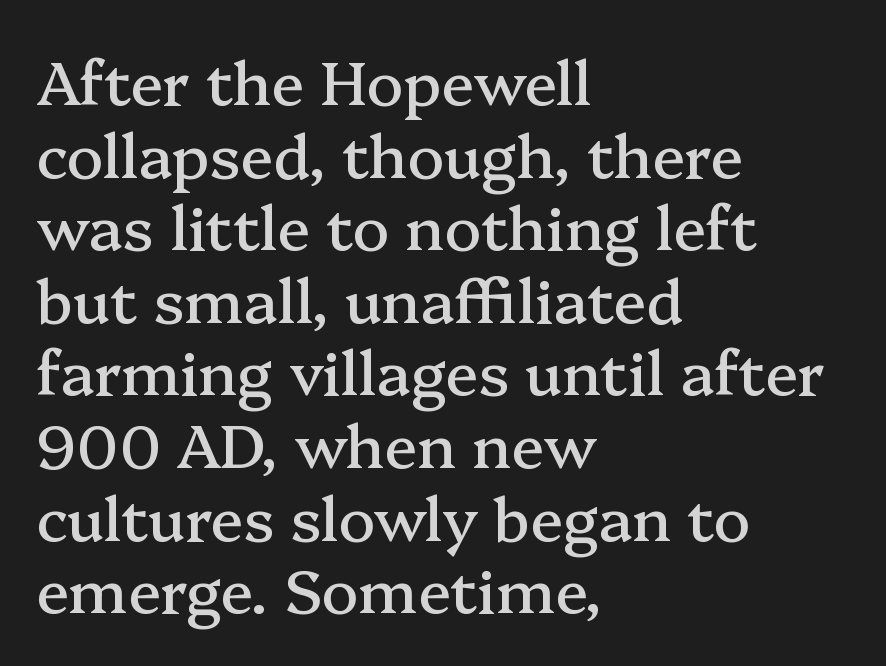
{"serif": "yes", "italic": "no", "width": "normal", "stroke_contrast": "medium", "x_height": "medium", "monospaced": "no", "underline": "no", "align": "left", "line_spacing_ratio": 1.19, "letter_spacing": "normal", "letter_spacing_em": 0.0, "glyph_px": 61}
